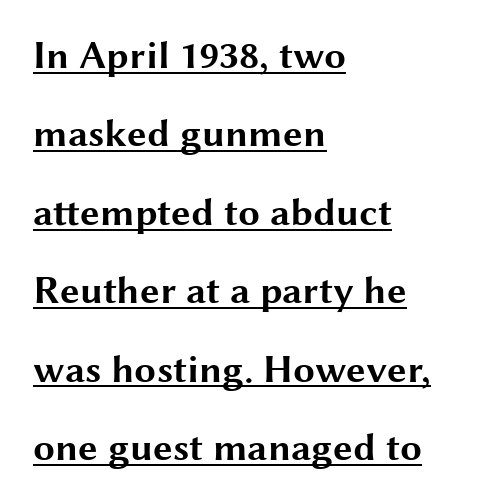
Q: Is the text bold? A: Yes.
Q: Is the text italic (slanted)? A: No, it is upright.
Q: Is the typeface a serif or a sans-serif typeface? A: Sans-serif.
Q: Is the text underlined? A: Yes.
Q: How is the paragraph aligned? A: Left-aligned.
Q: Is the spacing between letters normal or unusually wide? A: Normal.
Q: Is the spacing between lines tight, normal or loose? A: Loose.
Q: Width (condensed, normal, or wide)? A: Wide.
Q: Stroke contrast? A: Medium.
Q: x-height? A: Medium.
Q: Monospaced? A: No.
